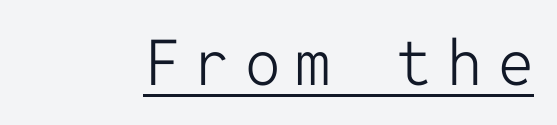
Q: Is the text bold? A: No.
Q: Is the text italic (slanted)? A: No, it is upright.
Q: Is the typeface a serif or a sans-serif typeface? A: Sans-serif.
Q: Is the text underlined? A: Yes.
Q: Is the spacing between letters normal or unusually wide? A: Unusually wide.
Q: Width (condensed, normal, or wide)? A: Normal.
Q: Stroke contrast? A: Low.
Q: x-height? A: Medium.
Q: Monospaced? A: Yes.
